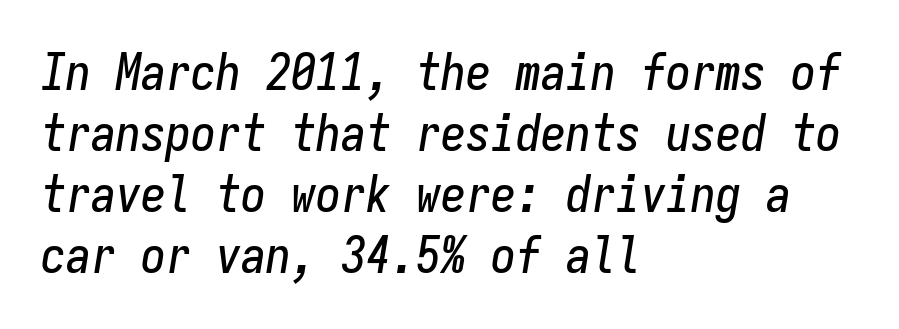
The gaps between neighbouring characters are ordinary and unremarkable. Think of a typewriter: that constant character pitch is what you see here. Unmarked baselines from the first word to the last. Line starts are locked; line ends wander. The lettering tilts uniformly, giving the passage an italic look.
